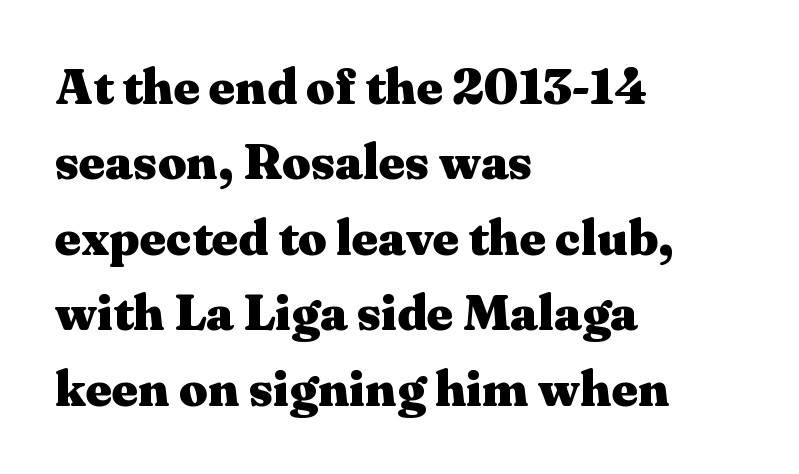
Q: Is the text bold? A: Yes.
Q: Is the text italic (slanted)? A: No, it is upright.
Q: Is the typeface a serif or a sans-serif typeface? A: Serif.
Q: Is the text underlined? A: No.
Q: How is the paragraph aligned? A: Left-aligned.
Q: Is the spacing between letters normal or unusually wide? A: Normal.
Q: Is the spacing between lines tight, normal or loose? A: Normal.
Q: Width (condensed, normal, or wide)? A: Wide.
Q: Stroke contrast? A: Medium.
Q: x-height? A: Medium.
Q: Monospaced? A: No.
